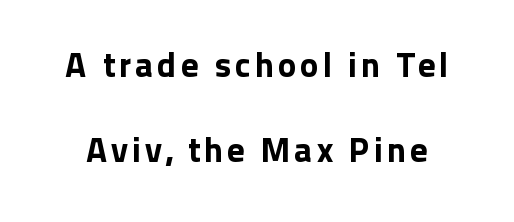
Q: Is the text italic (slanted)? A: No, it is upright.
Q: Is the typeface a serif or a sans-serif typeface? A: Sans-serif.
Q: Is the text underlined? A: No.
Q: Is the spacing between lines tight, normal or loose? A: Loose.
Q: Width (condensed, normal, or wide)? A: Normal.
Q: Stroke contrast? A: Low.
Q: x-height? A: Medium.
Q: Monospaced? A: No.
